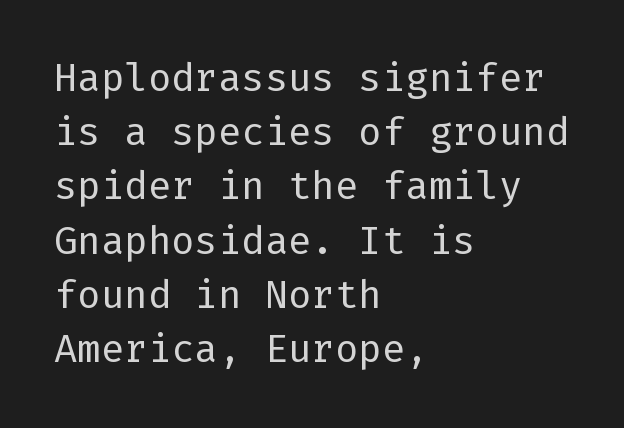
Q: Is the text bold? A: No.
Q: Is the text italic (slanted)? A: No, it is upright.
Q: Is the typeface a serif or a sans-serif typeface? A: Sans-serif.
Q: Is the text underlined? A: No.
Q: How is the paragraph aligned? A: Left-aligned.
Q: Is the spacing between letters normal or unusually wide? A: Normal.
Q: Is the spacing between lines tight, normal or loose? A: Normal.
Q: Width (condensed, normal, or wide)? A: Normal.
Q: Stroke contrast? A: Low.
Q: x-height? A: Medium.
